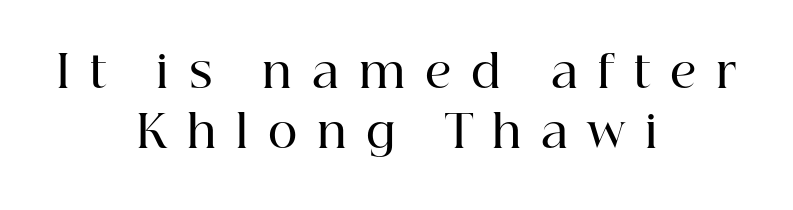
{"serif": "yes", "italic": "no", "bold": "semi", "weight": "semibold", "width": "normal", "stroke_contrast": "high", "x_height": "medium", "monospaced": "no", "underline": "no", "align": "center", "line_spacing": "normal", "line_spacing_ratio": 1.34, "letter_spacing": "wide", "letter_spacing_em": 0.44, "glyph_px": 45}
